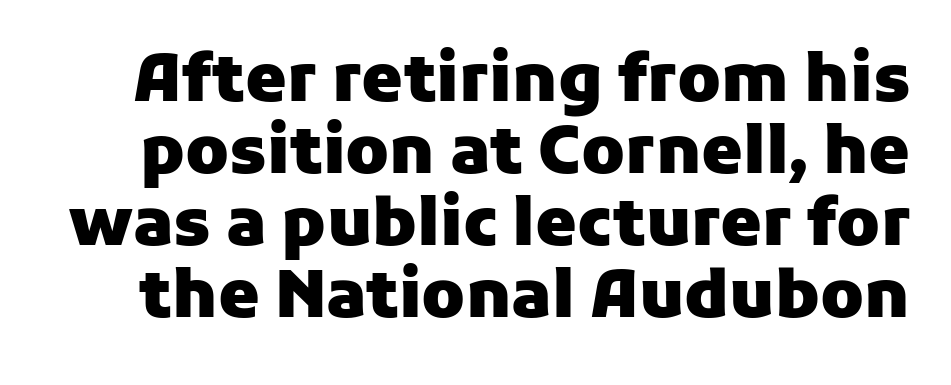
{"serif": "no", "italic": "no", "bold": "yes", "weight": "heavy", "width": "normal", "stroke_contrast": "low", "x_height": "medium", "monospaced": "no", "underline": "no", "line_spacing": "tight", "line_spacing_ratio": 1.09, "letter_spacing": "normal", "letter_spacing_em": 0.0, "glyph_px": 66}
